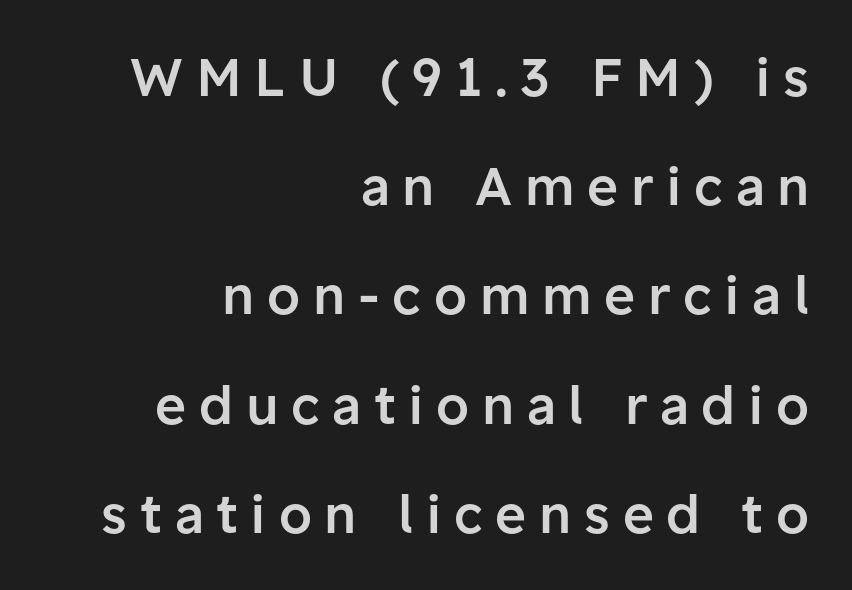
{"serif": "no", "italic": "no", "bold": "semi", "weight": "semibold", "width": "normal", "stroke_contrast": "low", "x_height": "medium", "monospaced": "no", "underline": "no", "align": "right", "line_spacing": "loose", "line_spacing_ratio": 2.06, "letter_spacing": "wide", "letter_spacing_em": 0.24, "glyph_px": 53}
